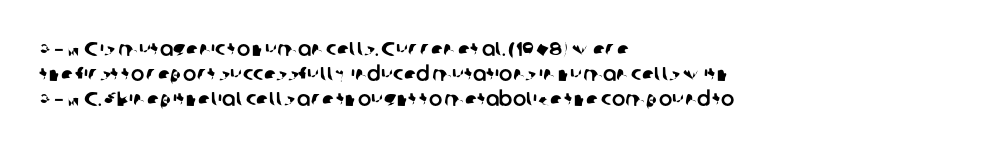
Q: Is the text underlined? A: No.
Q: How is the paragraph aligned? A: Left-aligned.
Q: Is the spacing between letters normal or unusually wide? A: Normal.
Q: Is the spacing between lines tight, normal or loose? A: Normal.
